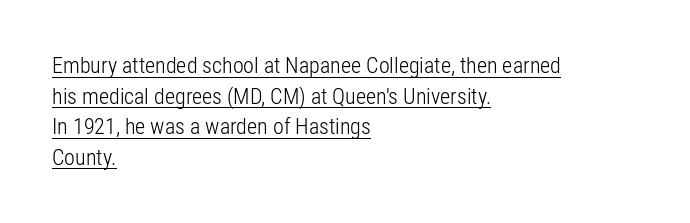
The image shows 22 px text type, upright; set left-aligned, normal line spacing (1.39x), normal letter spacing, underlined.
